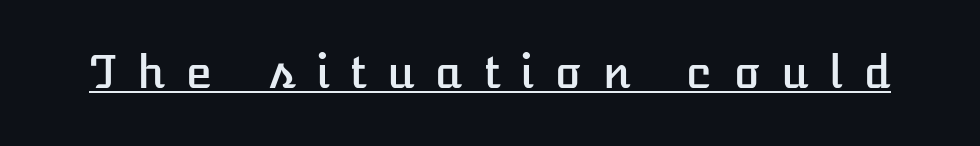
The image shows 44 px text type, upright; set unusually wide letter spacing (+0.47 em), underlined; low stroke contrast and a medium x-height.
